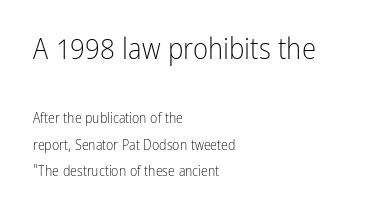
{"serif": "no", "italic": "no", "bold": "no", "weight": "light", "width": "condensed", "stroke_contrast": "low", "x_height": "medium", "monospaced": "no", "underline": "no", "align": "left", "line_spacing_ratio": 1.87, "letter_spacing": "normal", "letter_spacing_em": 0.0, "larger_block": "first", "size_ratio": 2.07, "glyph_px": 29}
